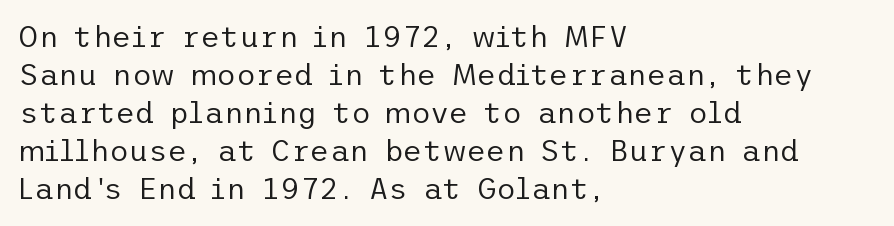
The image shows 30 px regular-weight sans-serif type, upright; set left-aligned, normal line spacing (1.27x), normal letter spacing, not underlined; low stroke contrast and a medium x-height.
